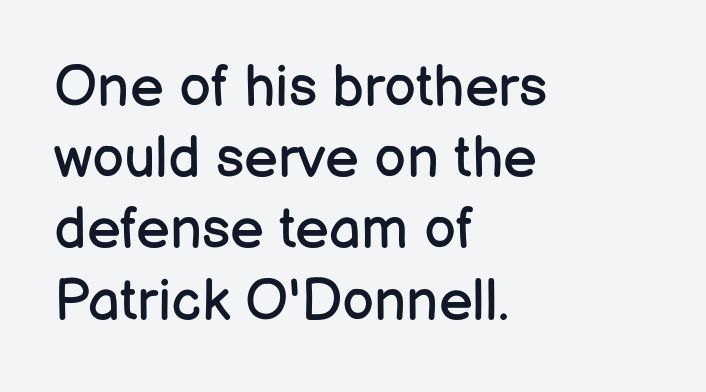
These lines are rendered in a variable-pitch font. Descenders hang freely into open space. Unbolded letterforms with no extra heft. Vertically, the passage feels balanced, rows spaced as you'd expect.
